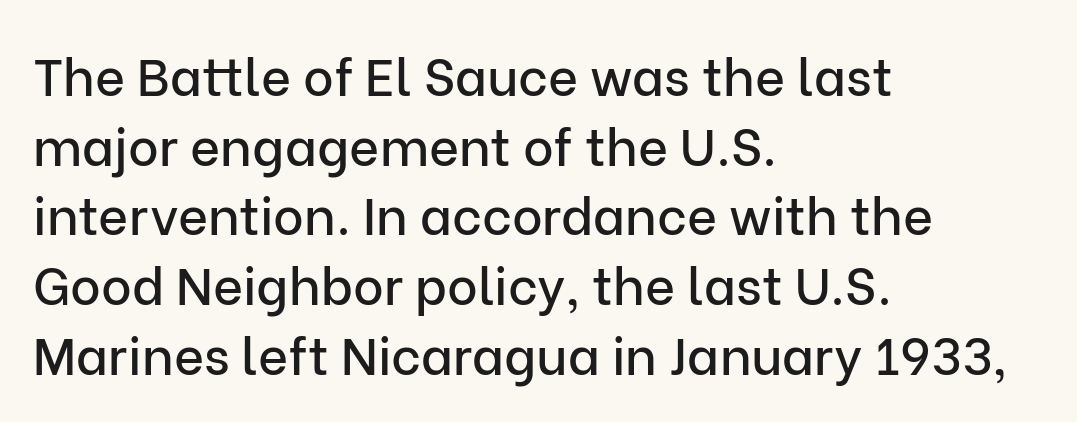
The image shows 52 px sans-serif type, upright; set left-aligned, normal line spacing (1.34x), normal letter spacing, not underlined; low stroke contrast and a medium x-height.
